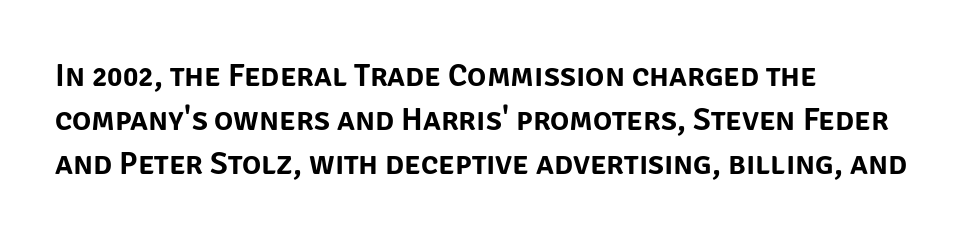
{"serif": "no", "italic": "no", "width": "normal", "stroke_contrast": "low", "x_height": "large", "monospaced": "no", "underline": "no", "align": "left", "line_spacing": "normal", "line_spacing_ratio": 1.37, "letter_spacing": "normal", "letter_spacing_em": 0.0, "glyph_px": 32}
